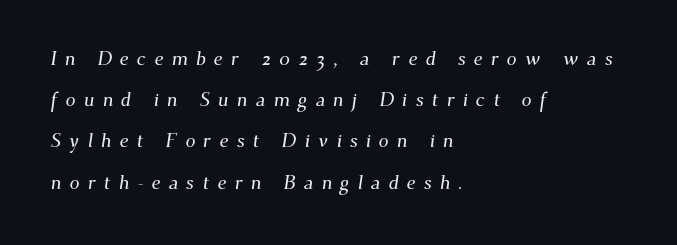
The image shows 20 px text type; set left-aligned, loose line spacing (2.06x), unusually wide letter spacing (+0.4 em), not underlined.
